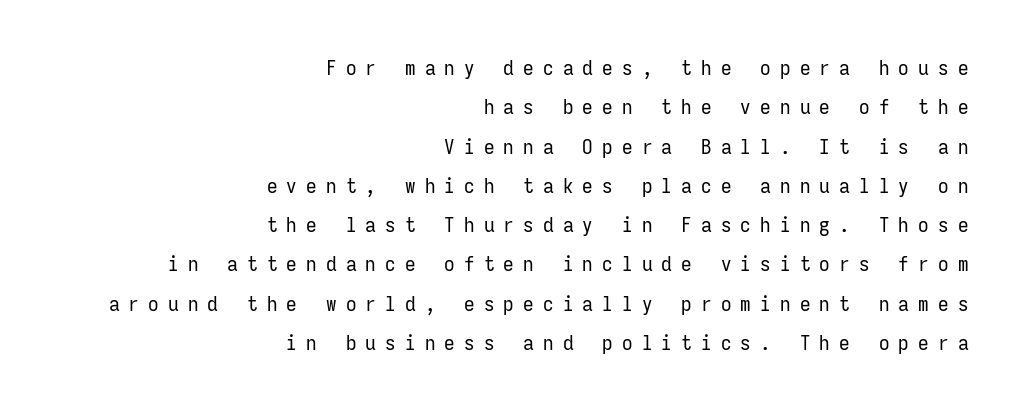
The lines are quadded right. The gaps between neighbouring characters are conspicuously large. Letters rest on an invisible, unmarked baseline. The strokes carry an ordinary text weight at most. Every character sits straight up, as roman type does.
